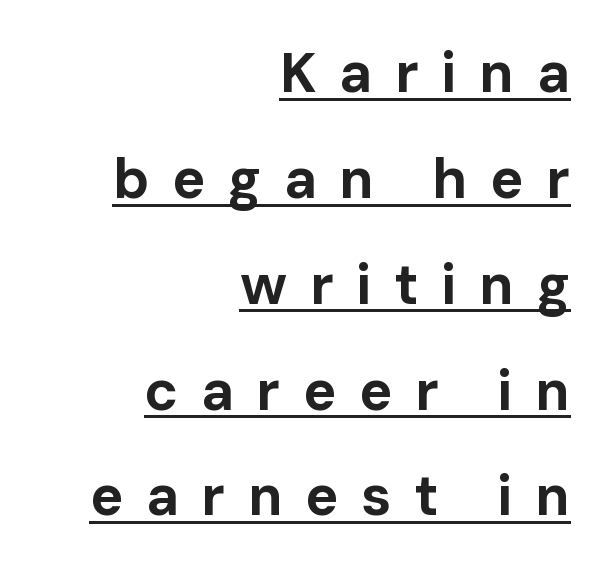
A typesetter would call this heavily tracked-out type. Visually the block forms a straight wall on the right and a jagged coastline on the left. Like a heading marked for emphasis, these lines bear an underscore. You could not count columns in this text — the font is proportionally spaced. The letters stand straight up with perfectly vertical stems. The typeface chosen for these lines omits serifs.
